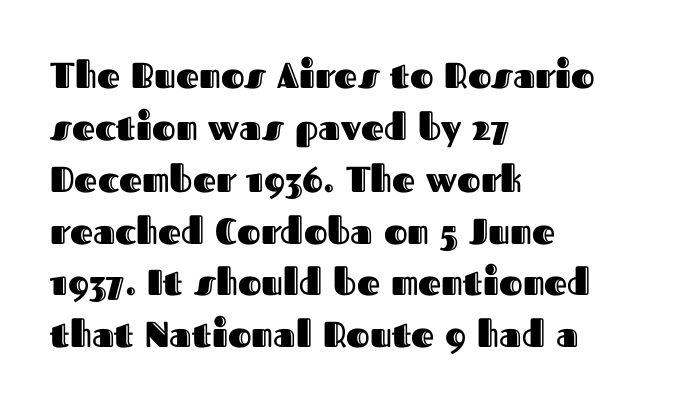
Q: Is the text italic (slanted)? A: No, it is upright.
Q: Is the text underlined? A: No.
Q: How is the paragraph aligned? A: Left-aligned.
Q: Is the spacing between letters normal or unusually wide? A: Normal.
Q: Is the spacing between lines tight, normal or loose? A: Normal.
Q: Width (condensed, normal, or wide)? A: Normal.
Q: x-height? A: Medium.
Q: Monospaced? A: No.
